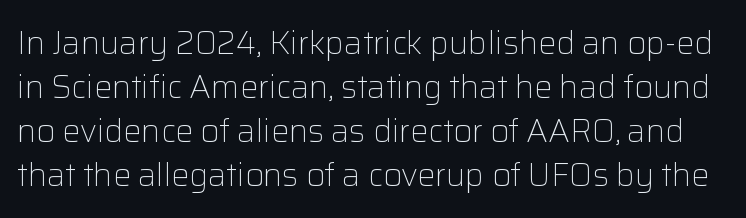
{"serif": "no", "italic": "no", "bold": "no", "weight": "light", "width": "normal", "stroke_contrast": "low", "x_height": "medium", "monospaced": "no", "underline": "no", "line_spacing": "normal", "line_spacing_ratio": 1.37, "letter_spacing": "normal", "letter_spacing_em": 0.0, "glyph_px": 32}
